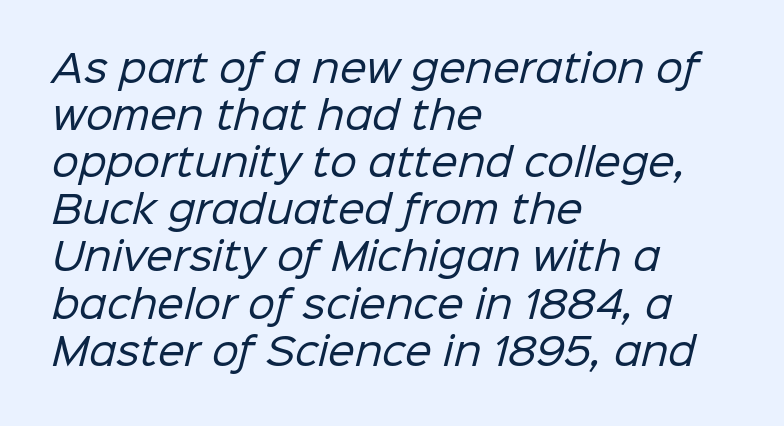
Q: Is the text bold? A: No.
Q: Is the typeface a serif or a sans-serif typeface? A: Sans-serif.
Q: Is the text underlined? A: No.
Q: How is the paragraph aligned? A: Left-aligned.
Q: Is the spacing between letters normal or unusually wide? A: Normal.
Q: Width (condensed, normal, or wide)? A: Normal.
Q: Stroke contrast? A: Low.
Q: x-height? A: Medium.
Q: Monospaced? A: No.
